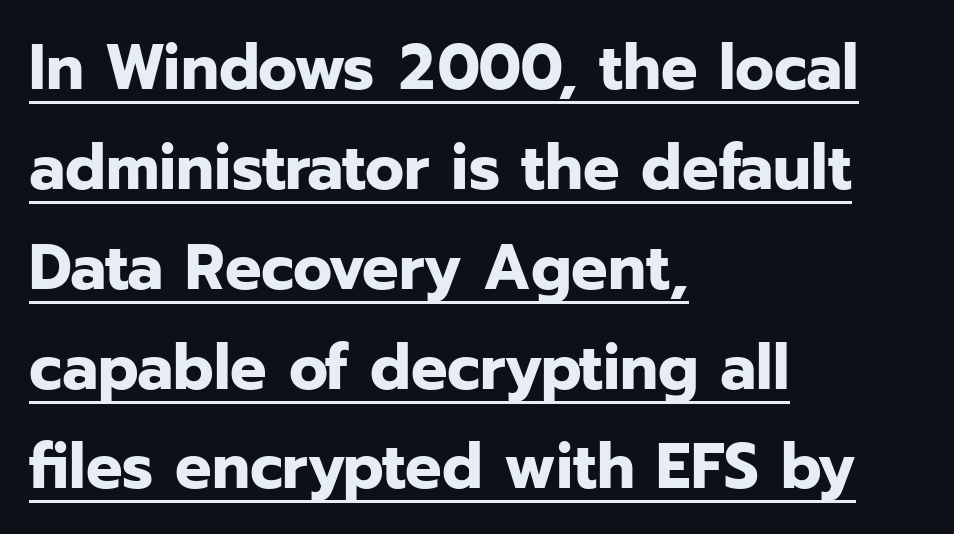
{"serif": "no", "italic": "no", "bold": "yes", "weight": "bold", "width": "normal", "stroke_contrast": "low", "x_height": "medium", "monospaced": "no", "underline": "yes", "align": "left", "line_spacing": "normal", "line_spacing_ratio": 1.56, "letter_spacing": "normal", "letter_spacing_em": 0.0, "glyph_px": 64}
